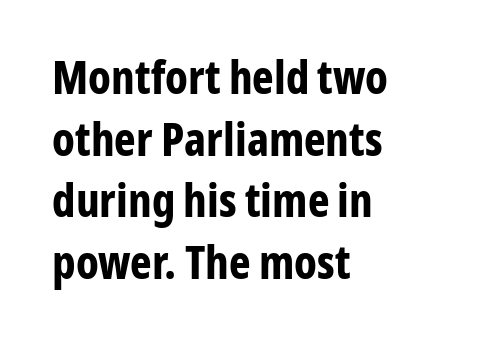
The characters look thick and weighty, a clear bold. Varying glyph widths throughout — classic text-font behaviour. Left-aligned paragraph, ragged on the right. The passage shown has conventional tracking throughout. When letters stand straight like this, we call the style roman or upright. Underlining? Definitely not there.
